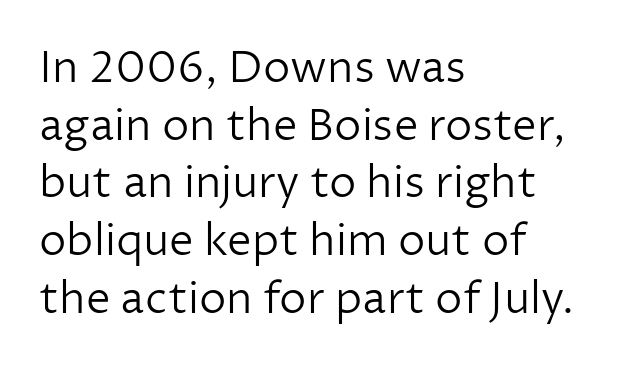
The image shows 44 px light sans-serif type, upright; set left-aligned, normal line spacing (1.31x), normal letter spacing, not underlined; low stroke contrast and a medium x-height.
